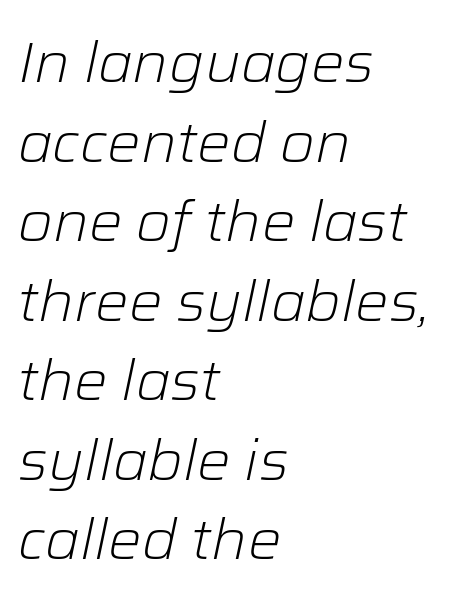
Q: Is the text bold? A: No.
Q: Is the text italic (slanted)? A: Yes, it leans right by about 12 degrees.
Q: Is the text underlined? A: No.
Q: How is the paragraph aligned? A: Left-aligned.
Q: Is the spacing between letters normal or unusually wide? A: Normal.
Q: Is the spacing between lines tight, normal or loose? A: Normal.
Q: Width (condensed, normal, or wide)? A: Normal.
Q: Stroke contrast? A: Low.
Q: x-height? A: Medium.
Q: Monospaced? A: No.
